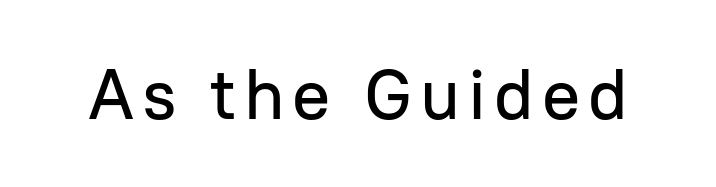
Q: Is the text italic (slanted)? A: No, it is upright.
Q: Is the typeface a serif or a sans-serif typeface? A: Sans-serif.
Q: Is the text underlined? A: No.
Q: Width (condensed, normal, or wide)? A: Normal.
Q: Stroke contrast? A: Low.
Q: x-height? A: Medium.
Q: Monospaced? A: No.
